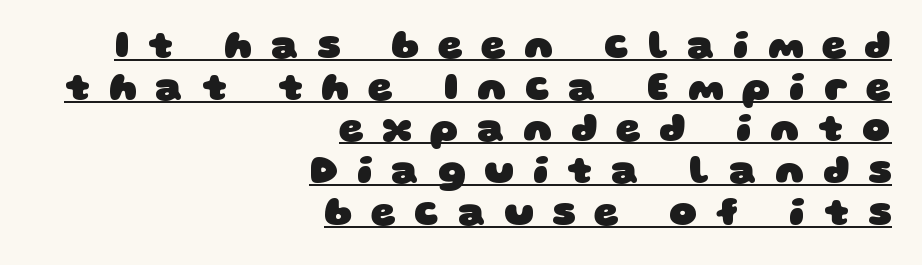
The face used here is proportionally spaced, like ordinary book or web type. In terms of letterform style, serifs are entirely absent. The setting favours the right margin, as signatures and pull-quotes sometimes do. The specimen includes a rule beneath the text block's lines. Compared with an ordinary text face, these strokes are far heavier — a full bold. The letterforms stand isolated, each surrounded by extra space.
